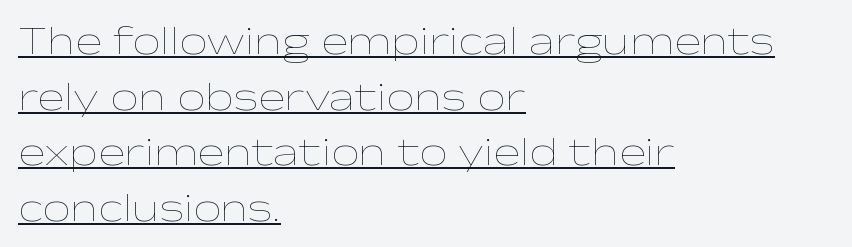
{"italic": "no", "bold": "no", "weight": "thin", "width": "wide", "stroke_contrast": "low", "x_height": "medium", "monospaced": "no", "underline": "yes", "align": "left", "line_spacing": "normal", "line_spacing_ratio": 1.39, "letter_spacing": "normal", "letter_spacing_em": 0.0, "glyph_px": 40}
